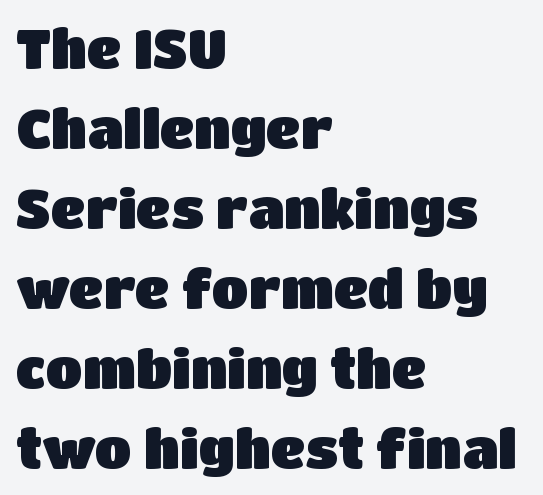
Q: Is the text italic (slanted)? A: No, it is upright.
Q: Is the typeface a serif or a sans-serif typeface? A: Sans-serif.
Q: Is the text underlined? A: No.
Q: How is the paragraph aligned? A: Left-aligned.
Q: Is the spacing between letters normal or unusually wide? A: Normal.
Q: Is the spacing between lines tight, normal or loose? A: Normal.
Q: Width (condensed, normal, or wide)? A: Normal.
Q: Stroke contrast? A: Low.
Q: x-height? A: Large.
Q: Monospaced? A: No.
